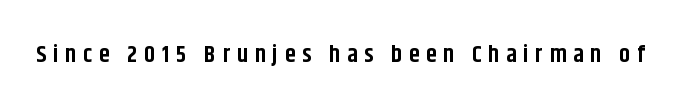
The image shows 24 px bold type, upright; set unusually wide letter spacing (+0.28 em), not underlined.
